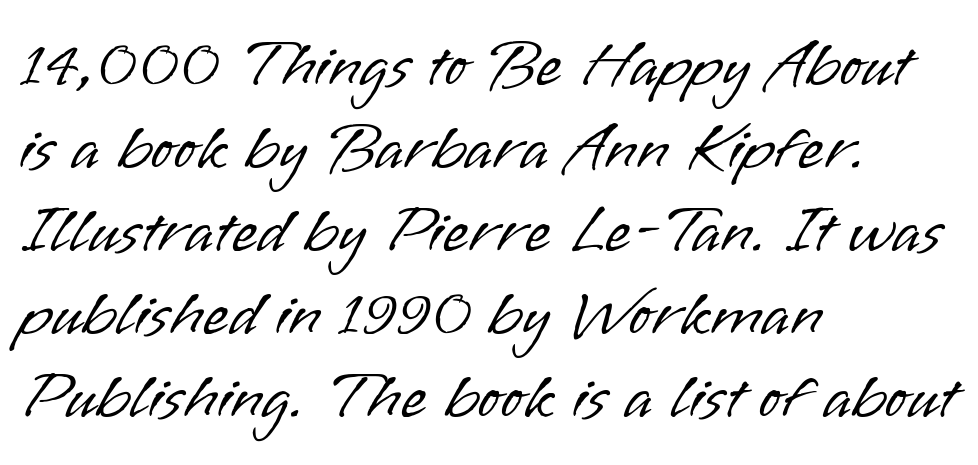
The image shows 67 px light sans-serif type; set left-aligned, line spacing 1.24x, normal letter spacing, not underlined; low stroke contrast and a small x-height.
